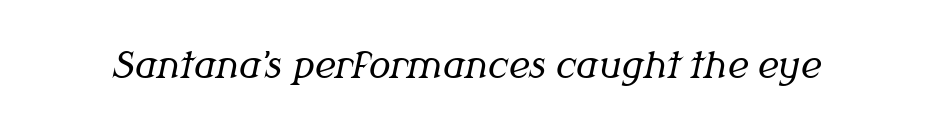
{"serif": "yes", "italic": "yes", "lean": "right", "slant_degrees": 12, "bold": "no", "weight": "regular", "width": "normal", "stroke_contrast": "medium", "x_height": "medium", "monospaced": "no", "underline": "no", "letter_spacing": "normal", "letter_spacing_em": 0.0, "glyph_px": 36}
